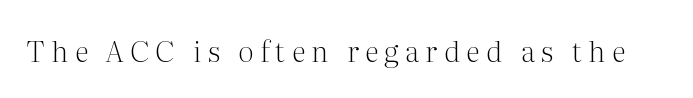
{"serif": "yes", "italic": "no", "bold": "no", "weight": "light", "width": "normal", "stroke_contrast": "medium", "x_height": "medium", "monospaced": "no", "underline": "no", "letter_spacing": "wide", "letter_spacing_em": 0.22, "glyph_px": 29}
